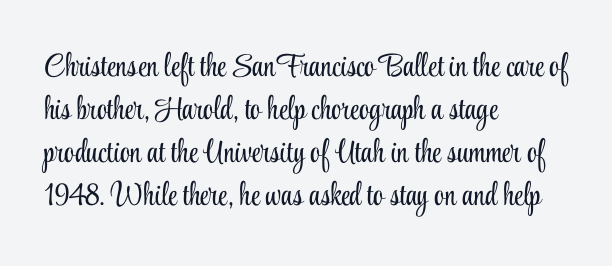
The passage shown is not underscored anywhere. The rendering keeps characters at their native spacing. Weight: not bold — regular or lighter. The line-height multiplier appears to be the usual default.
